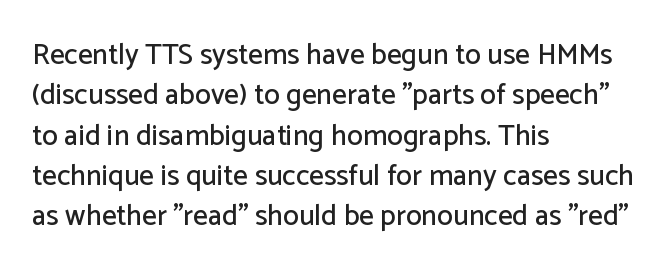
{"serif": "no", "italic": "no", "width": "normal", "stroke_contrast": "low", "x_height": "medium", "monospaced": "no", "underline": "no", "align": "left", "line_spacing": "normal", "line_spacing_ratio": 1.39, "letter_spacing": "normal", "letter_spacing_em": 0.0, "glyph_px": 29}
